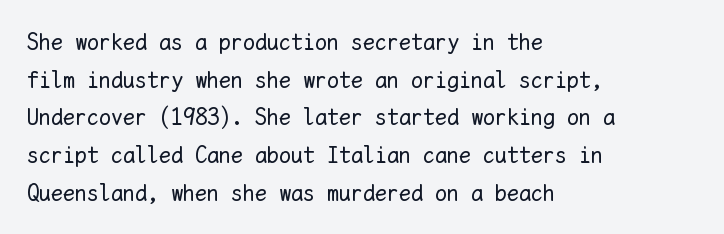
Q: Is the text bold? A: No.
Q: Is the text italic (slanted)? A: No, it is upright.
Q: Is the text underlined? A: No.
Q: How is the paragraph aligned? A: Left-aligned.
Q: Is the spacing between letters normal or unusually wide? A: Normal.
Q: Is the spacing between lines tight, normal or loose? A: Normal.
